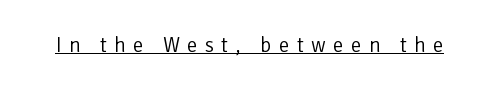
{"italic": "no", "bold": "no", "underline": "yes", "letter_spacing": "wide", "letter_spacing_em": 0.35, "glyph_px": 21}
